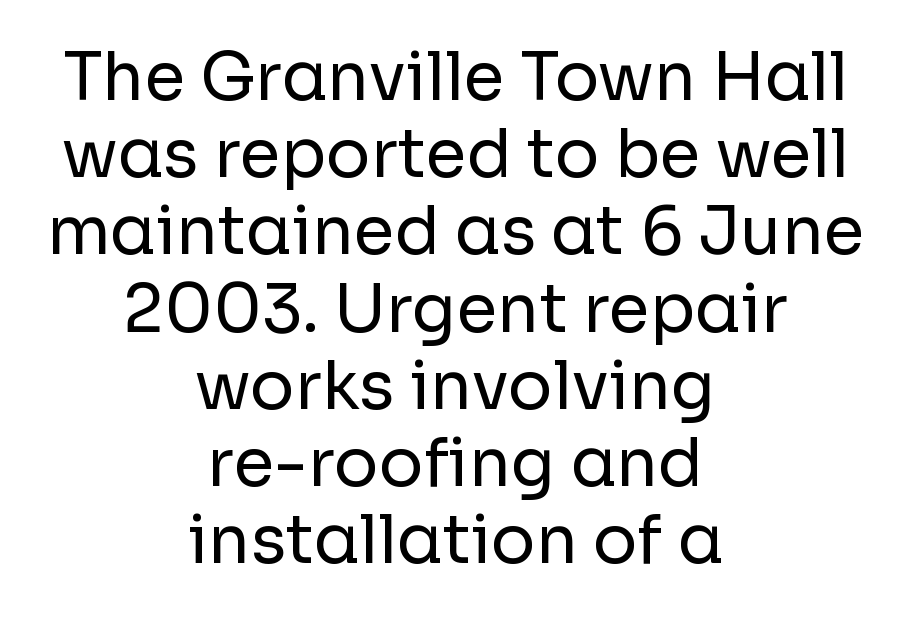
The image shows 66 px regular-weight sans-serif type, upright; set centered, line spacing 1.17x, normal letter spacing, not underlined; low stroke contrast and a medium x-height.
